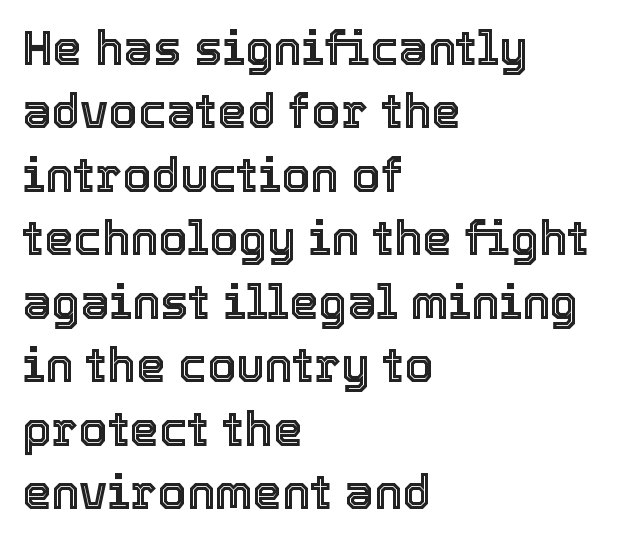
Q: Is the text italic (slanted)? A: No, it is upright.
Q: Is the text underlined? A: No.
Q: How is the paragraph aligned? A: Left-aligned.
Q: Is the spacing between letters normal or unusually wide? A: Normal.
Q: Is the spacing between lines tight, normal or loose? A: Normal.
Q: Width (condensed, normal, or wide)? A: Normal.
Q: x-height? A: Medium.
Q: Monospaced? A: No.
